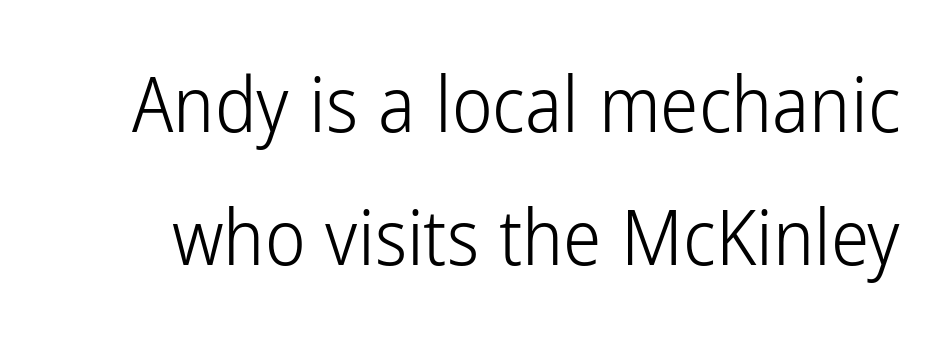
The type is set solid horizontally, with unmodified tracking. No feet cap the strokes, marking this as sans-serif type. Rule under the text: the space is simply empty. Think standard paragraph weight, or any step lighter than that.
